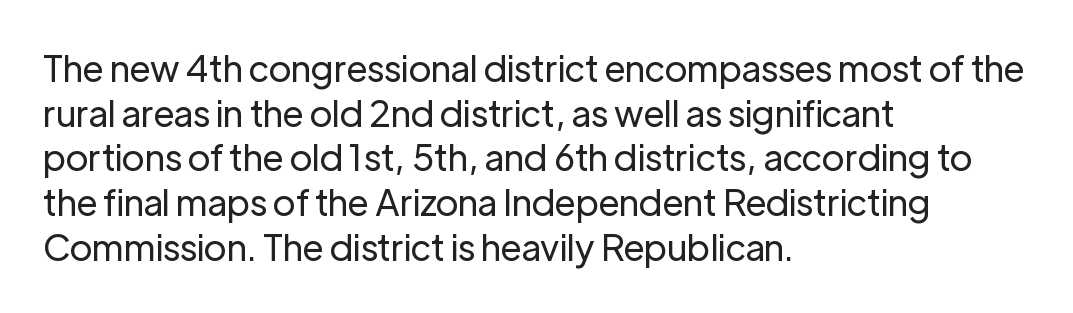
Q: Is the text bold? A: No.
Q: Is the text italic (slanted)? A: No, it is upright.
Q: Is the typeface a serif or a sans-serif typeface? A: Sans-serif.
Q: Is the text underlined? A: No.
Q: How is the paragraph aligned? A: Left-aligned.
Q: Is the spacing between letters normal or unusually wide? A: Normal.
Q: Width (condensed, normal, or wide)? A: Normal.
Q: Stroke contrast? A: Low.
Q: x-height? A: Medium.
Q: Monospaced? A: No.
